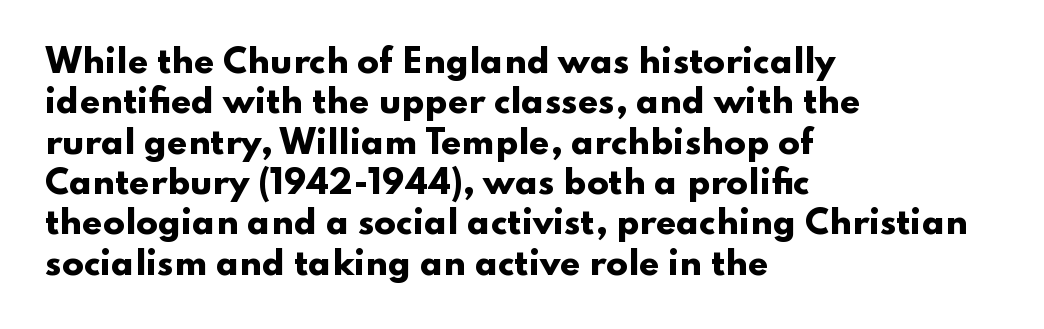
Spacing verdict: proportional, widths tailored to each character. Serif or sans? Sans — the stroke terminals are bare. The strokes are fattened all the way to bold. The space directly below the letters is spotless.
